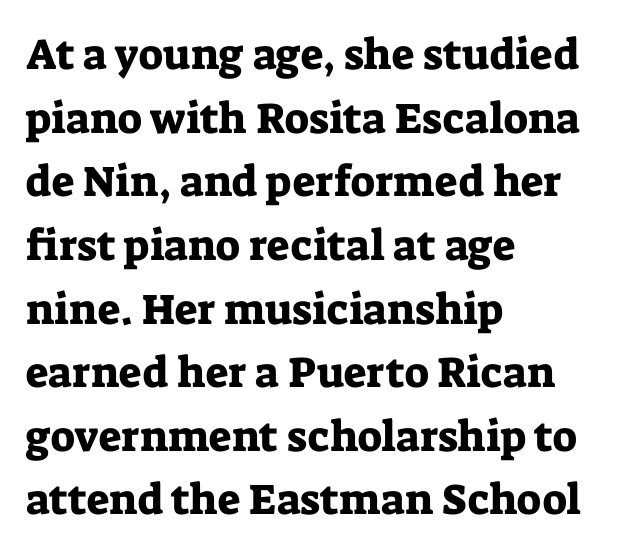
{"serif": "yes", "italic": "no", "width": "normal", "stroke_contrast": "low", "x_height": "medium", "monospaced": "no", "underline": "no", "align": "left", "line_spacing": "normal", "line_spacing_ratio": 1.48, "letter_spacing": "normal", "letter_spacing_em": 0.0, "glyph_px": 43}
